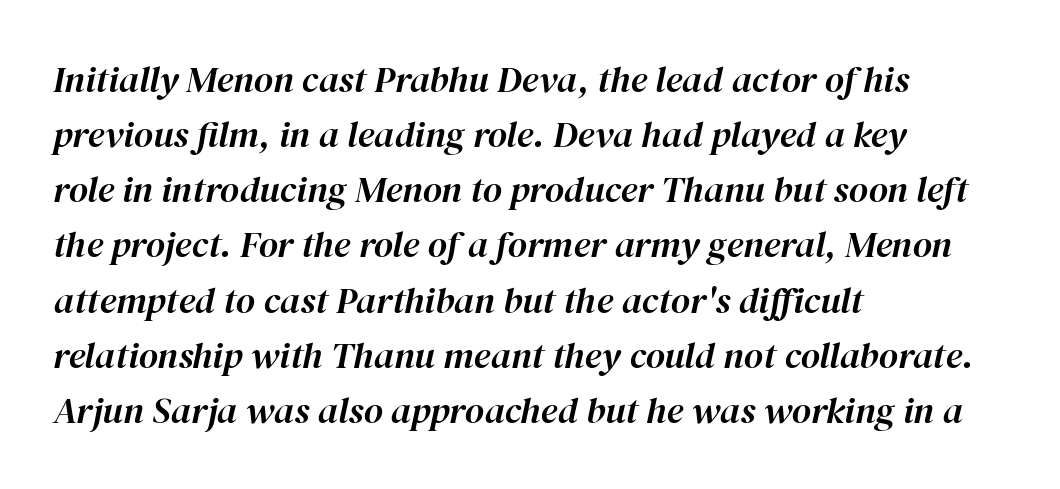
The space beneath each line is pristine and unruled. The face used here is proportionally spaced, like ordinary book or web type. If you drew a line through each stem, it would be angled. Reading down the block, your eye returns to a fixed left position each line. A typesetter would call this zero additional tracking. Summary of vertical rhythm: regular, with standard interline spacing.
